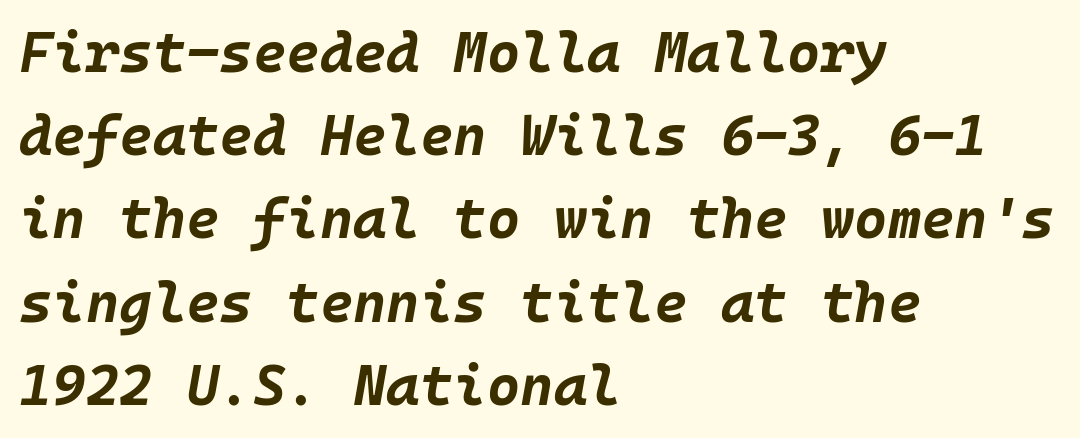
One glance says typical: line gaps are just what's usual. In terms of letterspacing, this is plain default setting. A classic flush-left, rag-right setting is used for this passage. Bold? Absolutely — the strokes are thick and heavy.
